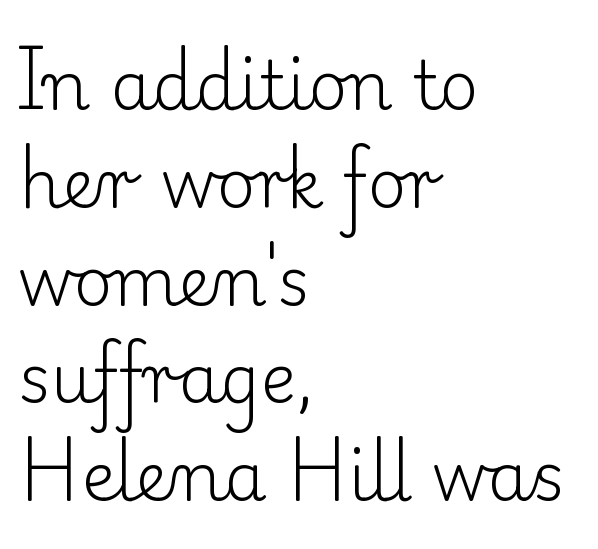
The image shows 67 px light type, upright; set left-aligned, normal line spacing (1.46x), normal letter spacing, not underlined; low stroke contrast and a small x-height.
